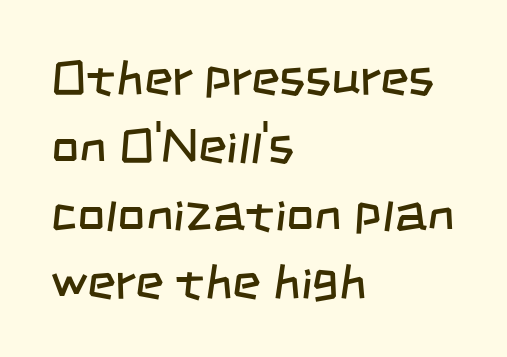
{"serif": "no", "bold": "no", "weight": "regular", "width": "condensed", "stroke_contrast": "low", "x_height": "large", "monospaced": "no", "underline": "no", "align": "left", "line_spacing": "normal", "line_spacing_ratio": 1.39, "letter_spacing": "normal", "letter_spacing_em": 0.0, "glyph_px": 49}
